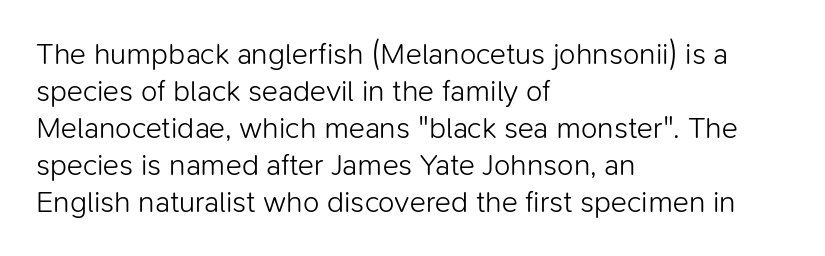
{"serif": "no", "italic": "no", "bold": "no", "weight": "light", "width": "normal", "stroke_contrast": "low", "x_height": "medium", "monospaced": "no", "underline": "no", "align": "left", "line_spacing_ratio": 1.23, "letter_spacing": "normal", "letter_spacing_em": 0.0, "glyph_px": 30}
